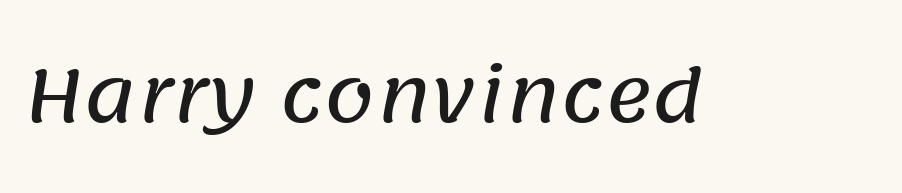
Observe the absence of serifs on each vertical stroke in this sample. Descender tails drop into unmarked territory. Character widths vary here, with narrow letters taking less room than wide ones. The rendering keeps characters at their native spacing.
